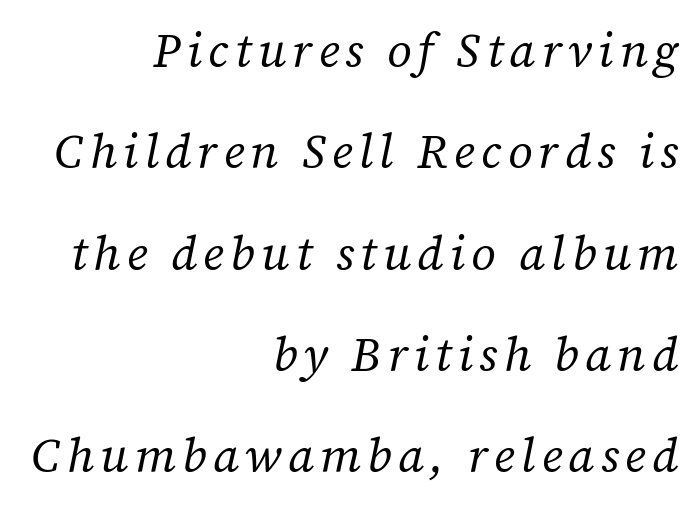
Examine the stroke ends and you'll spot serifs. No heavy texture on the line: the type isn't bold. Widely set lines give the paragraph a tall, airy silhouette. One-word summary of the alignment: right.
